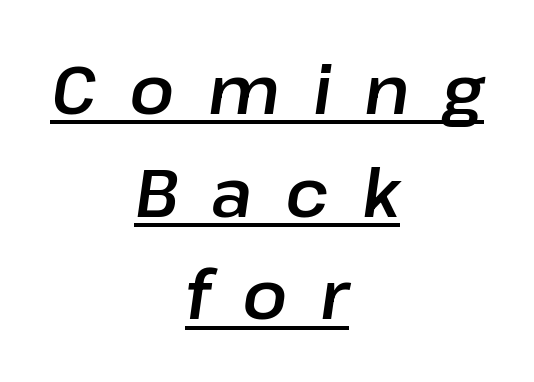
{"italic": "yes", "lean": "right", "slant_degrees": 8, "width": "normal", "stroke_contrast": "low", "x_height": "medium", "monospaced": "no", "underline": "yes", "align": "center", "line_spacing": "normal", "line_spacing_ratio": 1.53, "letter_spacing": "wide", "letter_spacing_em": 0.49, "glyph_px": 67}
